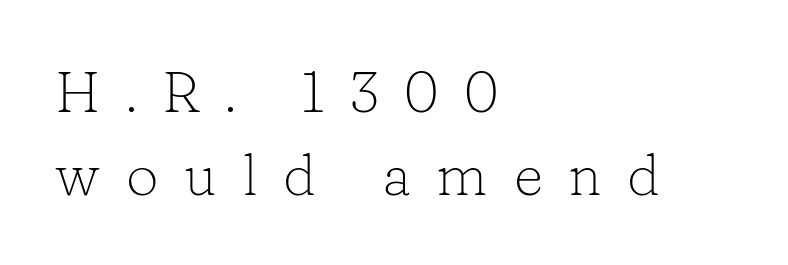
Q: Is the text bold? A: No.
Q: Is the text italic (slanted)? A: No, it is upright.
Q: Is the typeface a serif or a sans-serif typeface? A: Serif.
Q: Is the text underlined? A: No.
Q: How is the paragraph aligned? A: Left-aligned.
Q: Is the spacing between letters normal or unusually wide? A: Unusually wide.
Q: Is the spacing between lines tight, normal or loose? A: Normal.
Q: Width (condensed, normal, or wide)? A: Normal.
Q: Stroke contrast? A: Low.
Q: x-height? A: Medium.
Q: Monospaced? A: No.
